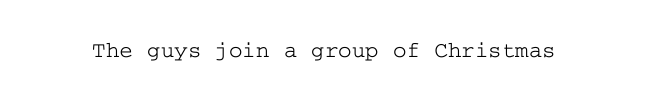
Each word holds together tightly as a unit, with standard inter-letter gaps. Posture: upright roman. The specimen omits any rule beneath the text block's lines.
